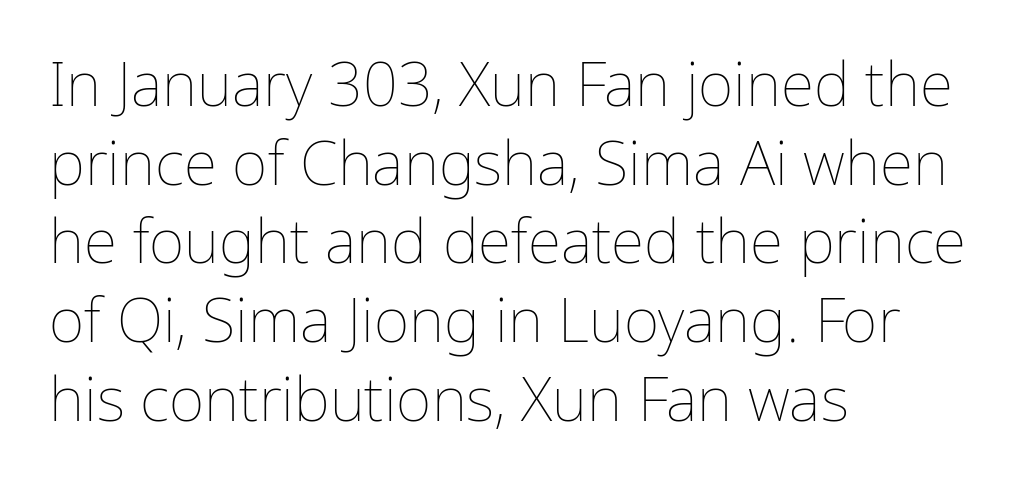
The image shows 61 px thin type, upright; set left-aligned, normal line spacing (1.29x), normal letter spacing, not underlined; low stroke contrast and a medium x-height.
